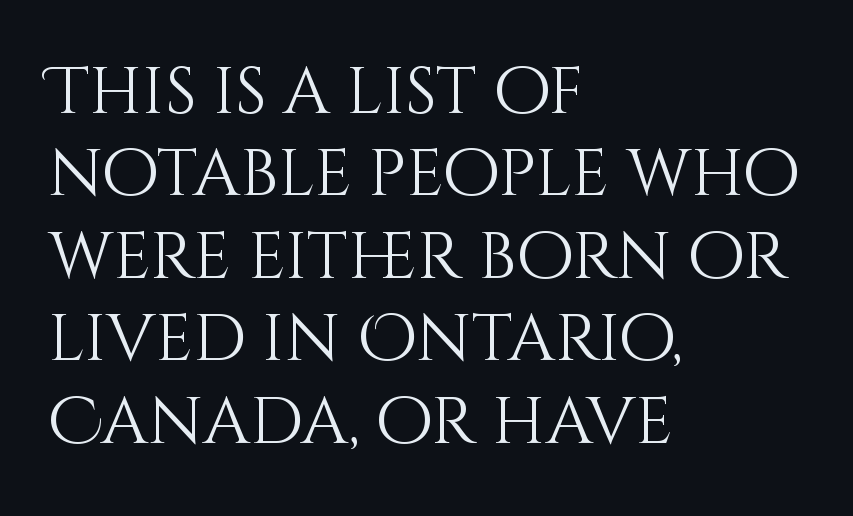
Check the space under the baseline: it is left empty. Weight: not bold — regular or lighter. Does the lettering tilt? It doesn't — this is upright. These lines are set flush left with a ragged right edge. Glyph-to-glyph distance matches everyday printed text. Varying glyph widths throughout — classic text-font behaviour.
